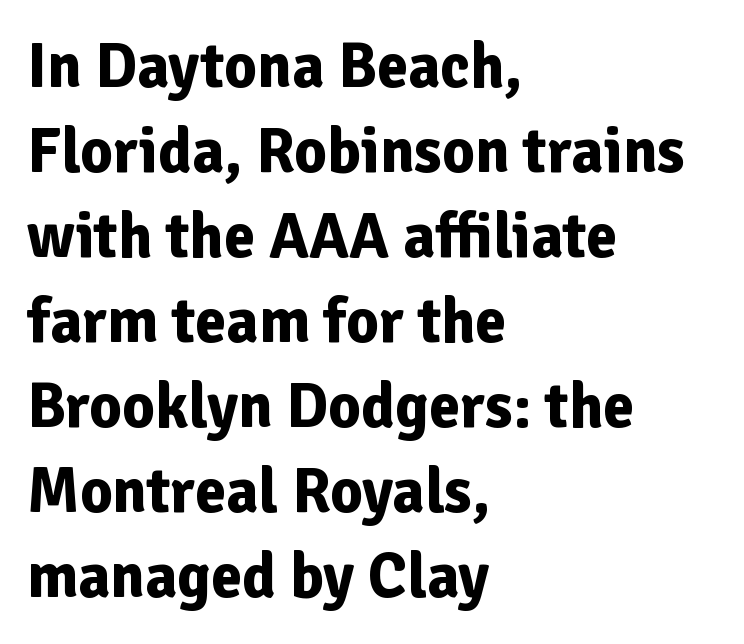
{"serif": "no", "italic": "no", "bold": "yes", "weight": "bold", "width": "normal", "stroke_contrast": "low", "x_height": "medium", "monospaced": "no", "underline": "no", "align": "left", "line_spacing": "normal", "line_spacing_ratio": 1.35, "letter_spacing": "normal", "letter_spacing_em": 0.0, "glyph_px": 63}
